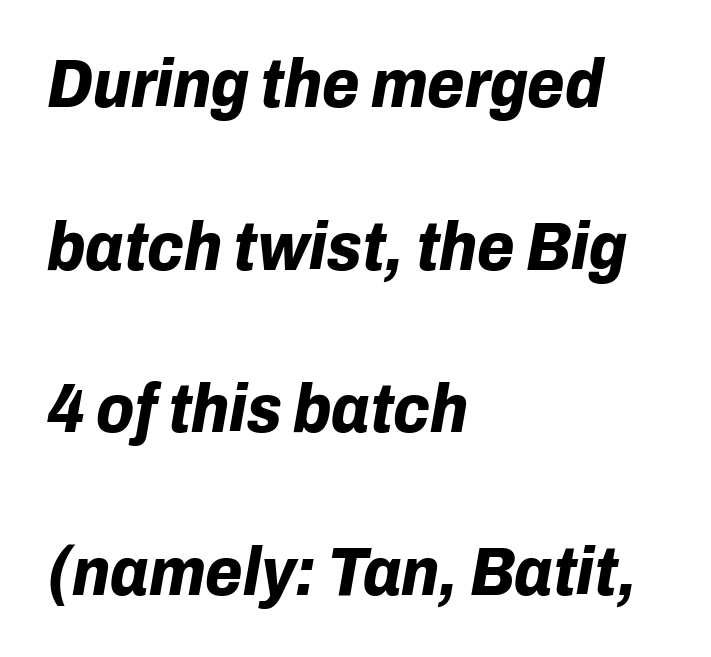
Q: Is the text bold? A: Yes.
Q: Is the text italic (slanted)? A: Yes, it leans right by about 10 degrees.
Q: Is the text underlined? A: No.
Q: How is the paragraph aligned? A: Left-aligned.
Q: Is the spacing between letters normal or unusually wide? A: Normal.
Q: Is the spacing between lines tight, normal or loose? A: Loose.
Q: Width (condensed, normal, or wide)? A: Normal.
Q: Stroke contrast? A: Low.
Q: x-height? A: Medium.
Q: Monospaced? A: No.
